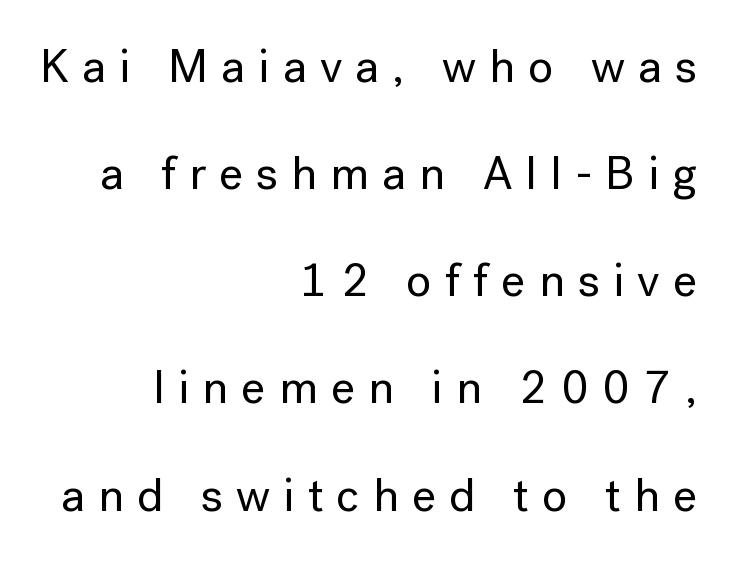
Q: Is the text italic (slanted)? A: No, it is upright.
Q: Is the typeface a serif or a sans-serif typeface? A: Sans-serif.
Q: Is the text underlined? A: No.
Q: How is the paragraph aligned? A: Right-aligned.
Q: Is the spacing between letters normal or unusually wide? A: Unusually wide.
Q: Is the spacing between lines tight, normal or loose? A: Loose.
Q: Width (condensed, normal, or wide)? A: Normal.
Q: Stroke contrast? A: Low.
Q: x-height? A: Medium.
Q: Monospaced? A: No.
